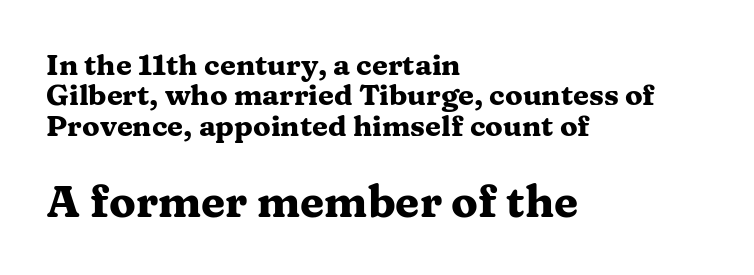
Q: Is the text bold? A: Yes.
Q: Is the text italic (slanted)? A: No, it is upright.
Q: Is the typeface a serif or a sans-serif typeface? A: Serif.
Q: Is the text underlined? A: No.
Q: How is the paragraph aligned? A: Left-aligned.
Q: Is the spacing between letters normal or unusually wide? A: Normal.
Q: Is the spacing between lines tight, normal or loose? A: Tight.
Q: Which block of text is set in a larger size, the first (top) or the second (bottom)? A: The second (bottom) one.
Q: Width (condensed, normal, or wide)? A: Wide.
Q: Stroke contrast? A: Medium.
Q: x-height? A: Medium.
Q: Monospaced? A: No.
